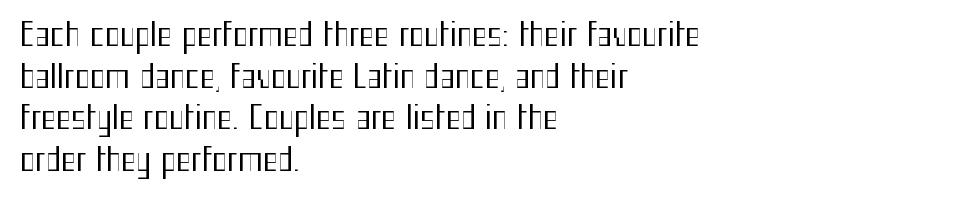
{"serif": "no", "italic": "no", "bold": "no", "weight": "regular", "width": "condensed", "stroke_contrast": "medium", "x_height": "medium", "monospaced": "no", "underline": "no", "align": "left", "line_spacing": "normal", "line_spacing_ratio": 1.3, "letter_spacing": "normal", "letter_spacing_em": 0.0, "glyph_px": 32}
